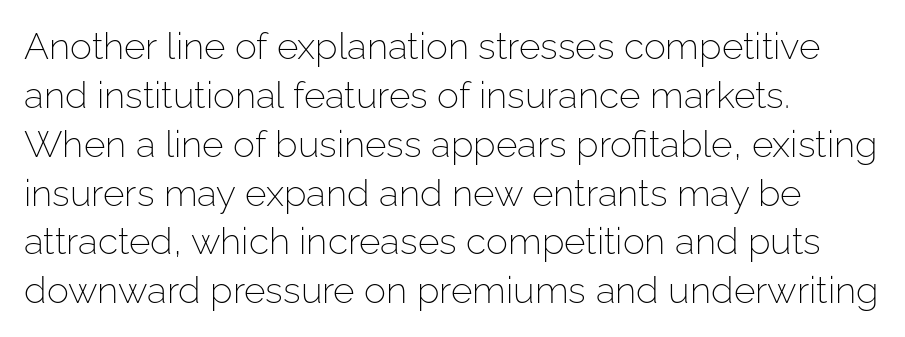
Q: Is the text bold? A: No.
Q: Is the text italic (slanted)? A: No, it is upright.
Q: Is the typeface a serif or a sans-serif typeface? A: Sans-serif.
Q: Is the text underlined? A: No.
Q: How is the paragraph aligned? A: Left-aligned.
Q: Is the spacing between letters normal or unusually wide? A: Normal.
Q: Is the spacing between lines tight, normal or loose? A: Normal.
Q: Width (condensed, normal, or wide)? A: Normal.
Q: Stroke contrast? A: Low.
Q: x-height? A: Medium.
Q: Monospaced? A: No.
